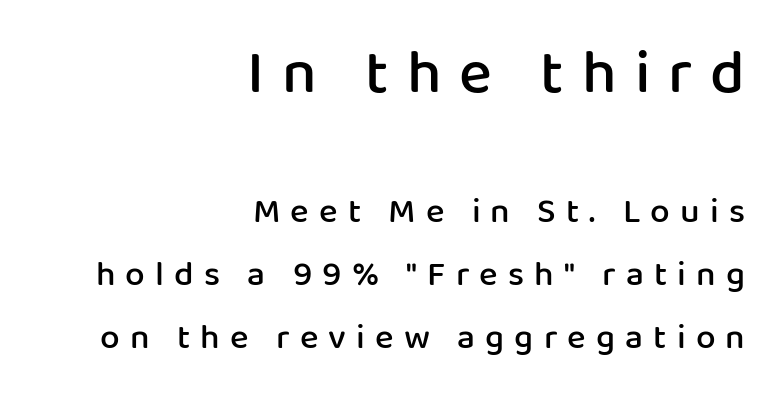
Anything drawn beneath the words? Only blank space. Between these two stacked blocks, the higher one wins on size. Nope, no serifs anywhere on these letters. The tracking jumps out immediately: characters are airy and widely separated. The ragged edge is on the left, which tells us the setting is flush right. Think of a printed novel: that variable character pitch is what you see here.
